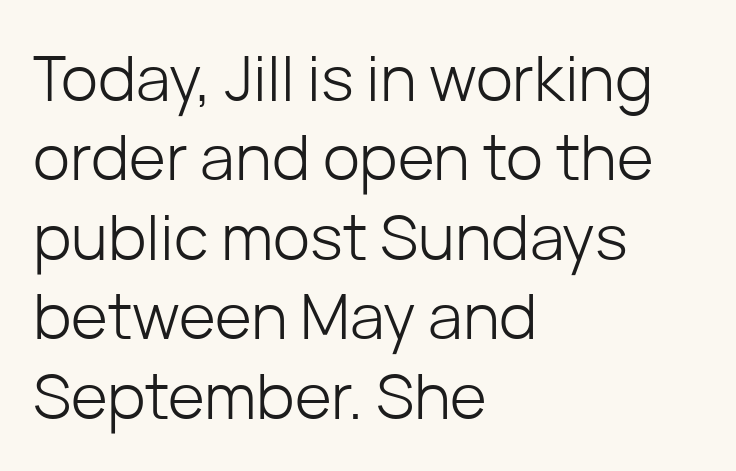
{"serif": "no", "italic": "no", "bold": "no", "weight": "light", "width": "normal", "stroke_contrast": "low", "x_height": "medium", "monospaced": "no", "underline": "no", "align": "left", "line_spacing": "normal", "line_spacing_ratio": 1.26, "letter_spacing": "normal", "letter_spacing_em": 0.0, "glyph_px": 63}
